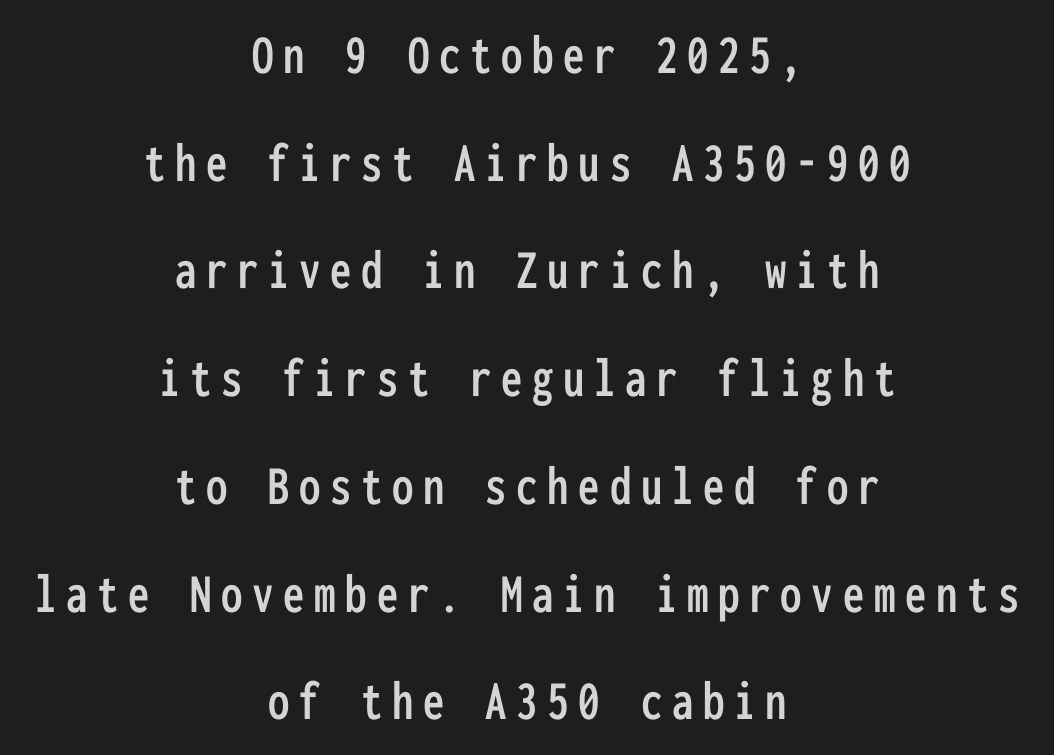
Q: Is the text italic (slanted)? A: No, it is upright.
Q: Is the typeface a serif or a sans-serif typeface? A: Sans-serif.
Q: Is the text underlined? A: No.
Q: How is the paragraph aligned? A: Centered.
Q: Width (condensed, normal, or wide)? A: Condensed.
Q: Stroke contrast? A: Low.
Q: x-height? A: Medium.
Q: Monospaced? A: Yes.
